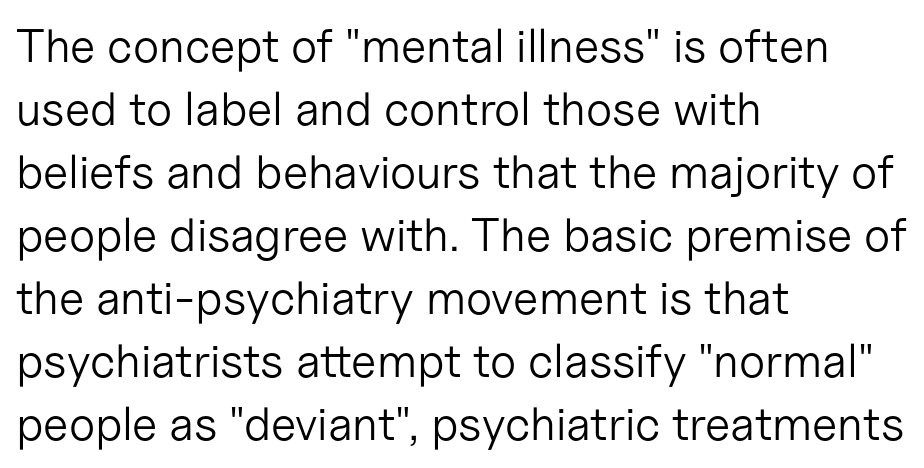
{"serif": "no", "italic": "no", "bold": "no", "weight": "light", "width": "normal", "stroke_contrast": "low", "x_height": "medium", "monospaced": "no", "underline": "no", "align": "left", "line_spacing": "normal", "line_spacing_ratio": 1.34, "letter_spacing": "normal", "letter_spacing_em": 0.0, "glyph_px": 47}
